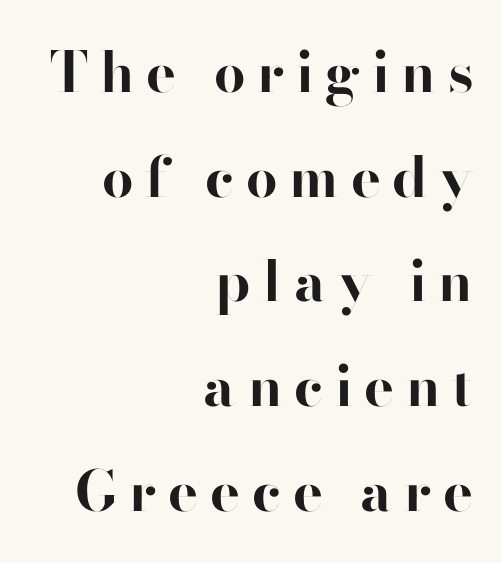
Q: Is the text bold? A: Yes.
Q: Is the text italic (slanted)? A: No, it is upright.
Q: Is the typeface a serif or a sans-serif typeface? A: Sans-serif.
Q: Is the text underlined? A: No.
Q: How is the paragraph aligned? A: Right-aligned.
Q: Is the spacing between letters normal or unusually wide? A: Unusually wide.
Q: Width (condensed, normal, or wide)? A: Normal.
Q: Stroke contrast? A: High.
Q: x-height? A: Small.
Q: Monospaced? A: No.
